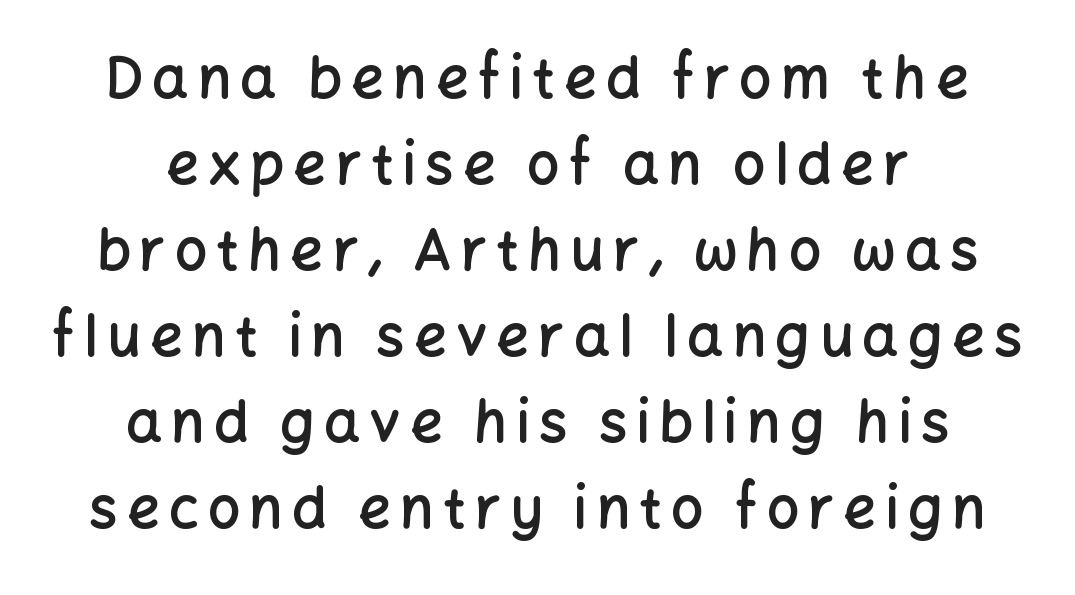
Teacher's note: observe the equal gaps on both sides — that is centered alignment. The specimen reads as upright at a glance. Lines of text with bare space underneath. The designer left line spacing at the default. The face used here is proportionally spaced, like ordinary book or web type.
